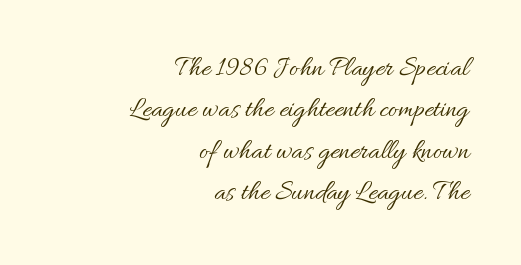
This reads as an unemphasized weight, regular at the heaviest. This sample has the flowing, uneven cadence of proportional lettering. Casual observation: everything's shoved over to the right. The specimen omits any rule beneath the text block's lines. The letters sit at their default tracking, neither squeezed nor spread.
